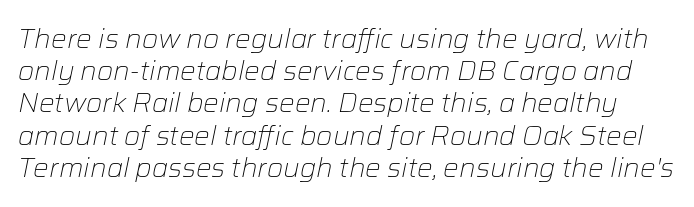
Tracking value appears to be zero — textbook default spacing. Bare-footed words on every line. The strokes carry an ordinary text weight at most. The axis of the letterforms is tilted away from vertical.
